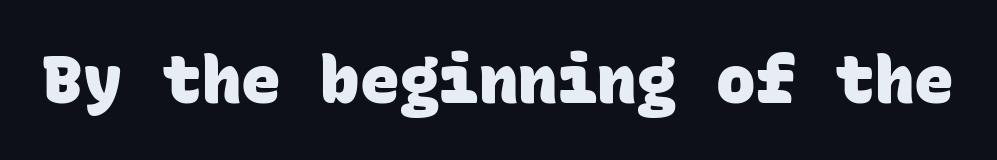
The image shows 66 px heavy sans-serif type, monospaced; set normal letter spacing, not underlined; low stroke contrast and a large x-height.
